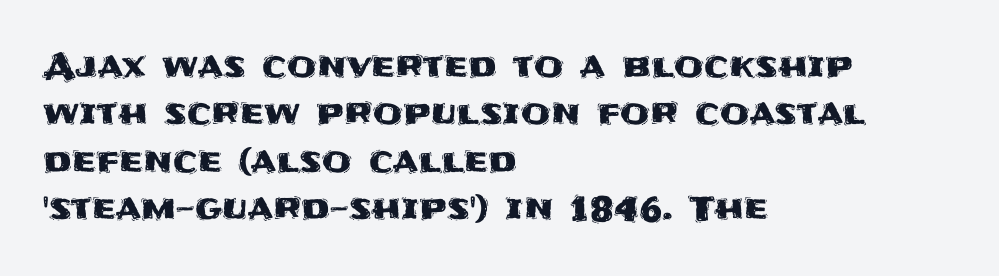
{"serif": "no", "italic": "no", "width": "normal", "stroke_contrast": "medium", "x_height": "large", "monospaced": "no", "underline": "no", "align": "left", "line_spacing": "normal", "line_spacing_ratio": 1.39, "letter_spacing": "normal", "letter_spacing_em": 0.0, "glyph_px": 34}
